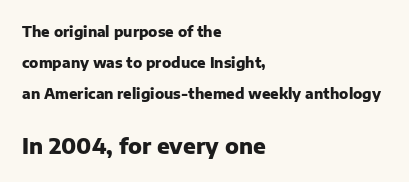
Q: Is the text bold? A: Yes.
Q: Is the text italic (slanted)? A: No, it is upright.
Q: Is the text underlined? A: No.
Q: How is the paragraph aligned? A: Left-aligned.
Q: Is the spacing between letters normal or unusually wide? A: Normal.
Q: Is the spacing between lines tight, normal or loose? A: Loose.
Q: Which block of text is set in a larger size, the first (top) or the second (bottom)? A: The second (bottom) one.
